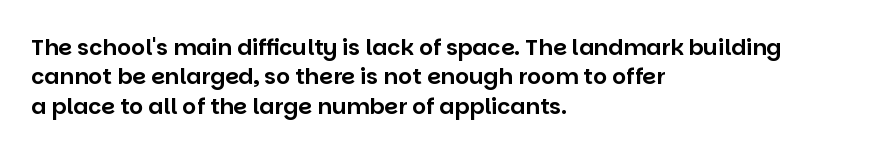
Q: Is the text italic (slanted)? A: No, it is upright.
Q: Is the text underlined? A: No.
Q: How is the paragraph aligned? A: Left-aligned.
Q: Is the spacing between letters normal or unusually wide? A: Normal.
Q: Is the spacing between lines tight, normal or loose? A: Normal.
